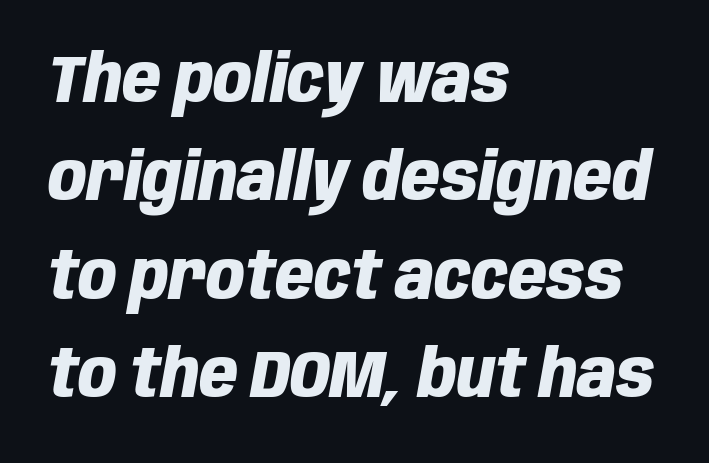
{"italic": "yes", "lean": "right", "slant_degrees": 10, "bold": "yes", "weight": "heavy", "width": "condensed", "stroke_contrast": "low", "x_height": "large", "monospaced": "no", "underline": "no", "align": "left", "line_spacing": "normal", "line_spacing_ratio": 1.47, "letter_spacing": "normal", "letter_spacing_em": 0.0, "glyph_px": 67}
